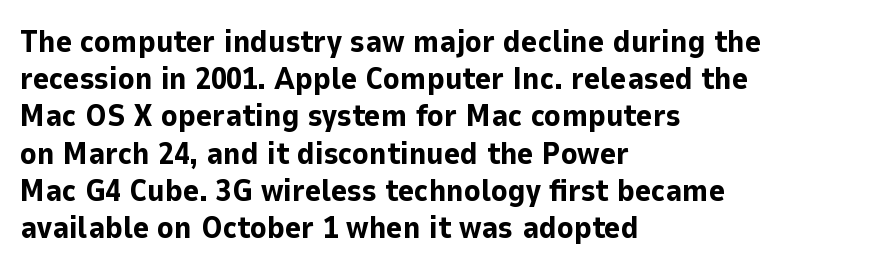
{"serif": "no", "italic": "no", "bold": "yes", "weight": "bold", "width": "normal", "stroke_contrast": "low", "x_height": "medium", "monospaced": "no", "underline": "no", "align": "left", "line_spacing_ratio": 1.2, "letter_spacing": "normal", "letter_spacing_em": 0.0, "glyph_px": 31}
